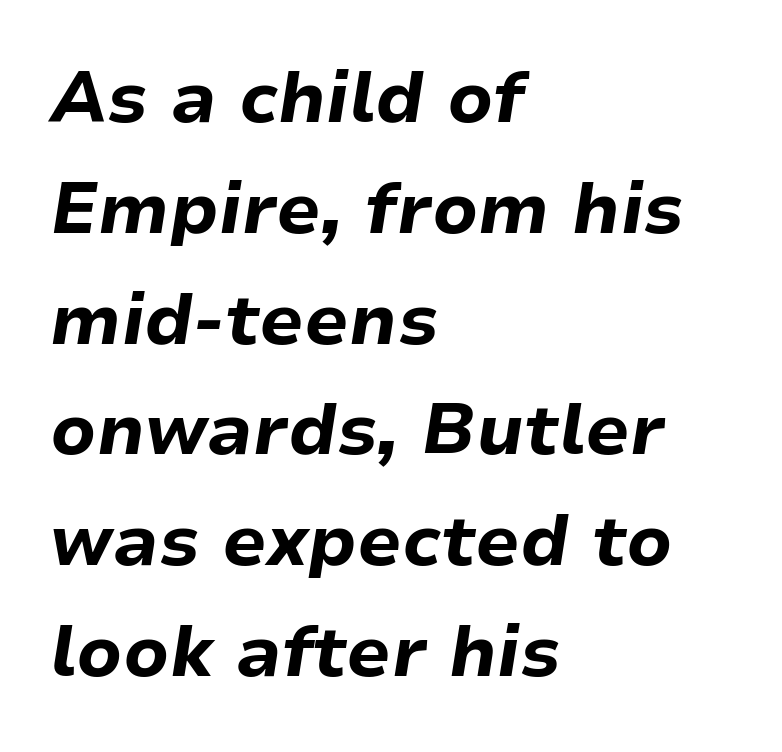
Q: Is the text bold? A: Yes.
Q: Is the text italic (slanted)? A: Yes, it leans right by about 9 degrees.
Q: Is the text underlined? A: No.
Q: How is the paragraph aligned? A: Left-aligned.
Q: Is the spacing between letters normal or unusually wide? A: Normal.
Q: Is the spacing between lines tight, normal or loose? A: Normal.
Q: Width (condensed, normal, or wide)? A: Normal.
Q: Stroke contrast? A: Low.
Q: x-height? A: Medium.
Q: Monospaced? A: No.
